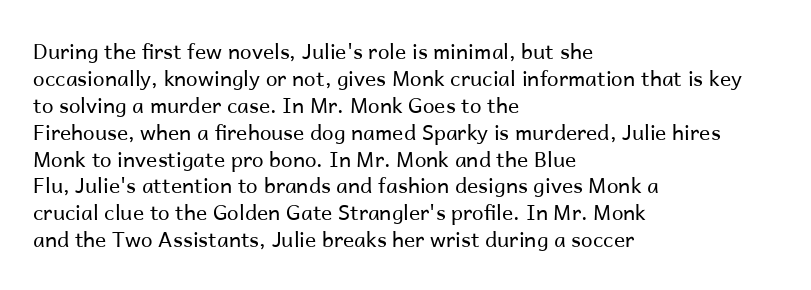
The image shows 21 px text type, upright; set left-aligned, normal line spacing (1.28x), normal letter spacing, not underlined.
